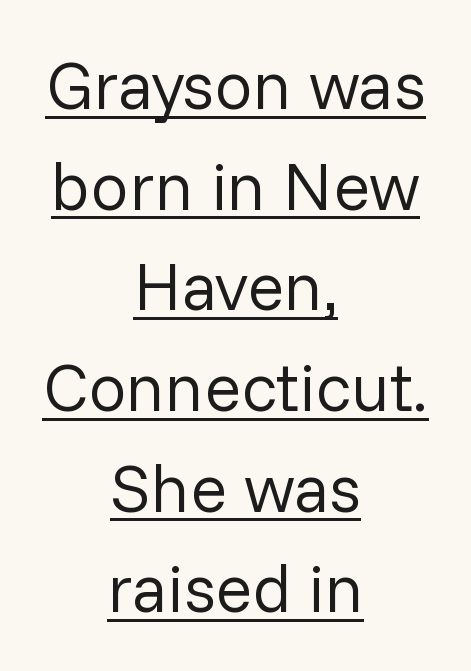
The type sits square on the baseline with zero lean. Note the varied advance widths — an 'i' is clearly narrower than an 'm'. Letter spacing: default. Does the type have serifs? No, each stem ends abruptly. Compared with typical paragraphs, the rows here are spaced about the same.
